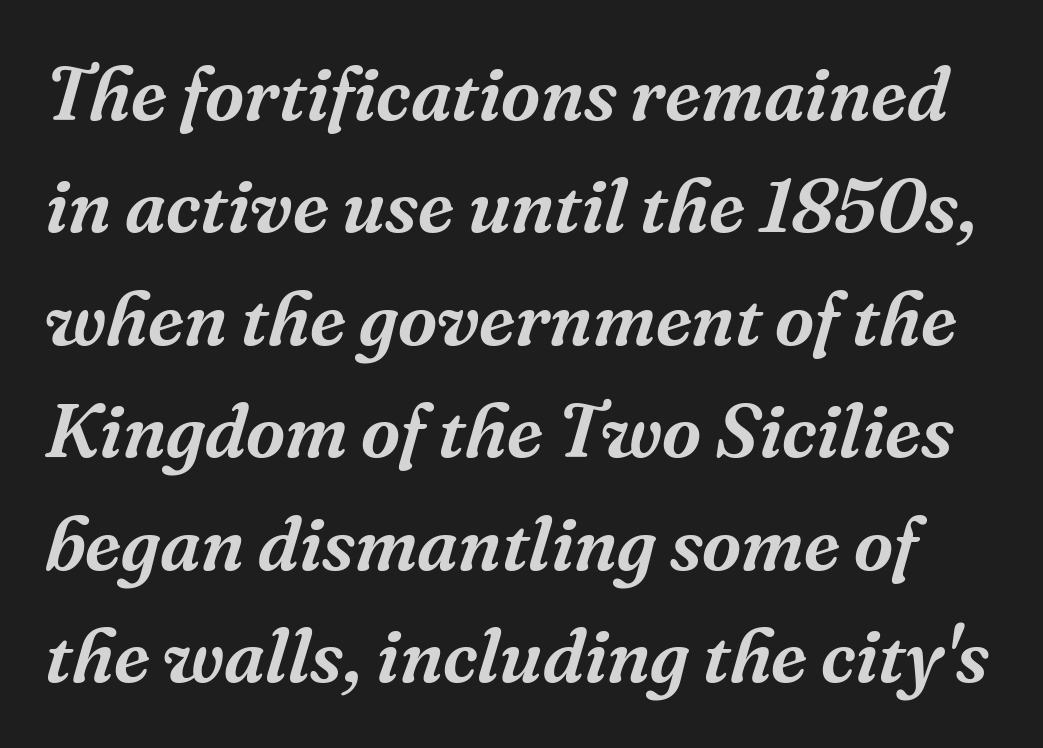
The glyphs look as if they've been sheared to an angle. The rendering keeps characters at their native spacing. The passage shown is typed in a proportional face where columns would drift. The gap between lines stays unmarked.
